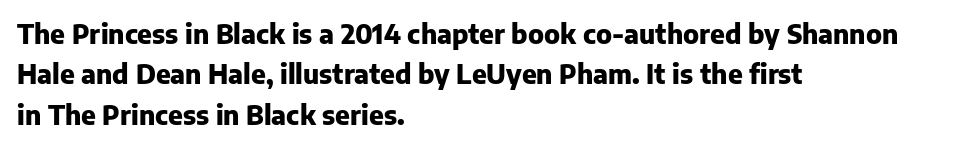
Q: Is the text bold? A: Yes.
Q: Is the text italic (slanted)? A: No, it is upright.
Q: Is the text underlined? A: No.
Q: How is the paragraph aligned? A: Left-aligned.
Q: Is the spacing between letters normal or unusually wide? A: Normal.
Q: Is the spacing between lines tight, normal or loose? A: Normal.
